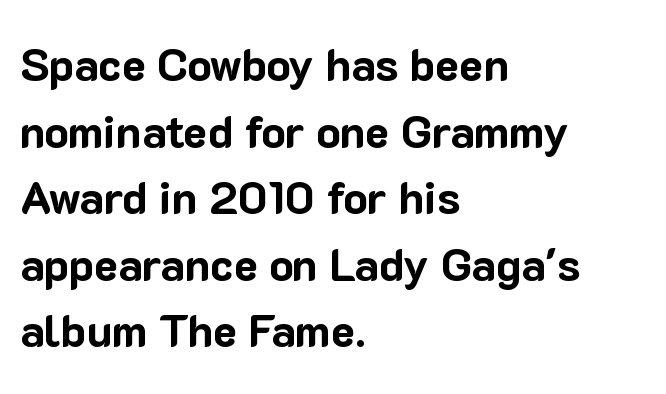
The image shows 45 px bold sans-serif type, upright; set left-aligned, normal line spacing (1.48x), normal letter spacing, not underlined; low stroke contrast and a medium x-height.
